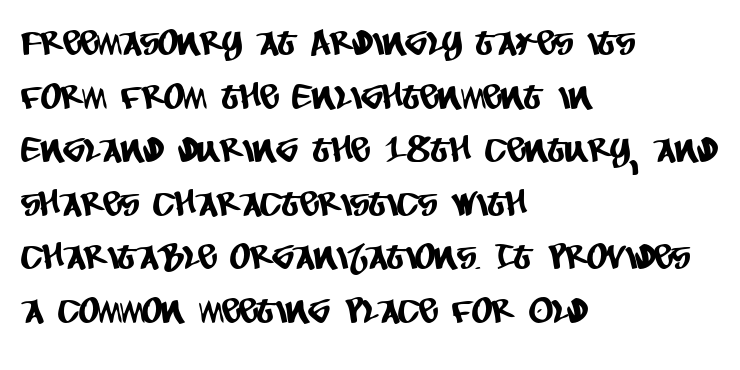
{"serif": "no", "width": "condensed", "stroke_contrast": "low", "x_height": "large", "monospaced": "no", "underline": "no", "align": "left", "line_spacing": "normal", "line_spacing_ratio": 1.53, "letter_spacing": "normal", "letter_spacing_em": 0.0, "glyph_px": 35}
